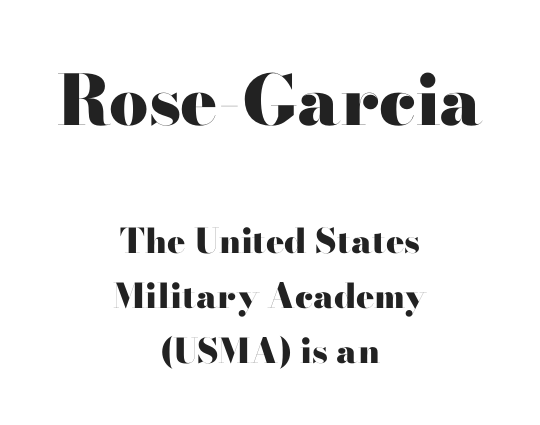
Look at the stroke-to-counter ratio: heavy, a bold. Quick note: interline space is typical. Beneath every word, the page is bare. The composition opens big and finishes small. Caption: standard tracking, unaltered.
